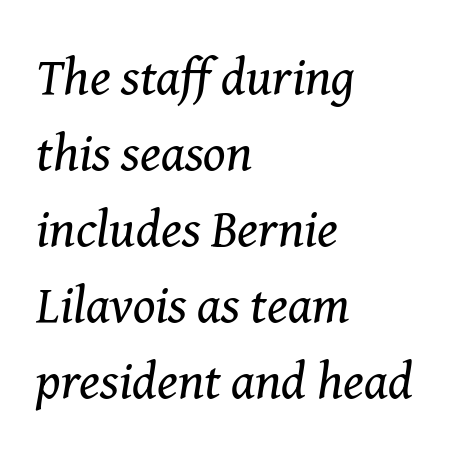
Students, observe: this is what conventionally led text looks like. One-word summary of the alignment: left. You could call the tracking neutral — neither tight nor loose. The glyphs in this specimen are seriffed.
